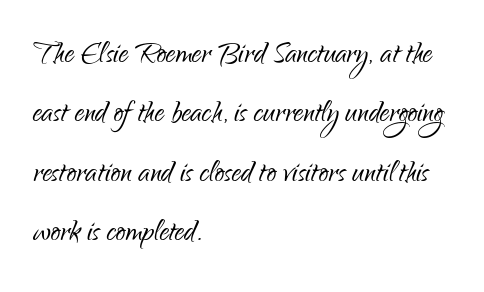
The image shows 38 px light, condensed sans-serif type; set left-aligned, normal line spacing (1.56x), normal letter spacing, not underlined; low stroke contrast and a small x-height.
